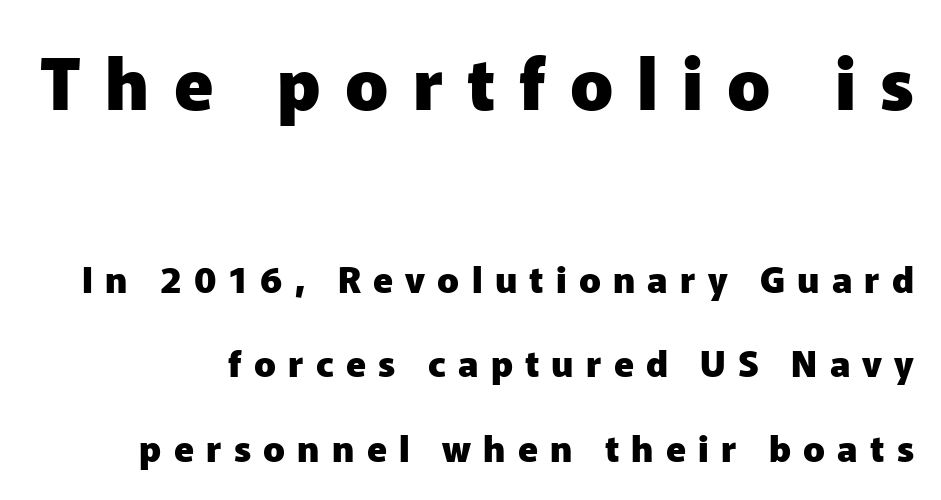
Baseline-to-baseline distance is far greater than the letter height. Posture: straight, roman, zero tilt. How heavy is the stroke? Heavy — this is a bold. Someone cranked the tracking dial way up on this one. These lines are rendered in a variable-pitch font. Each row of text sits above clean, open space.
